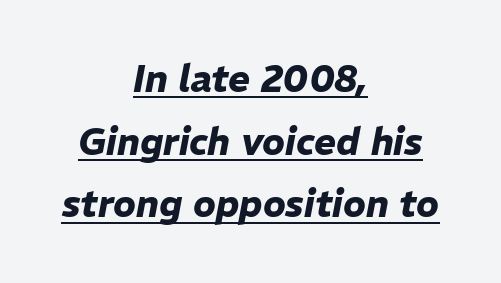
The image shows 37 px heavy type, italic (leaning right); set centered, normal line spacing (1.69x), normal letter spacing, underlined; low stroke contrast and a medium x-height.
